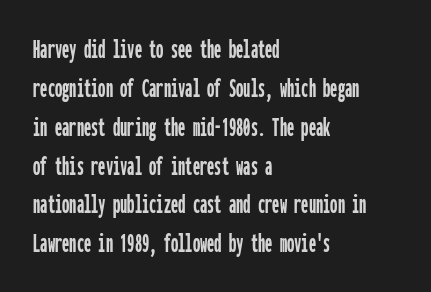
You could count columns in this text — the font is strictly monospaced. If you measured baseline to baseline, you'd find a middling distance. The designer went with a sans here, leaving each stem footless. One-word summary of the alignment: left. Students, note that the glyphs here touch the page at normal intervals. Do the letters lean? They stand straight.
